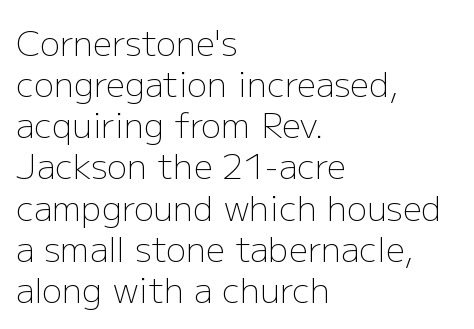
Q: Is the text bold? A: No.
Q: Is the text italic (slanted)? A: No, it is upright.
Q: Is the typeface a serif or a sans-serif typeface? A: Sans-serif.
Q: Is the text underlined? A: No.
Q: How is the paragraph aligned? A: Left-aligned.
Q: Is the spacing between letters normal or unusually wide? A: Normal.
Q: Width (condensed, normal, or wide)? A: Normal.
Q: Stroke contrast? A: Low.
Q: x-height? A: Medium.
Q: Monospaced? A: No.
